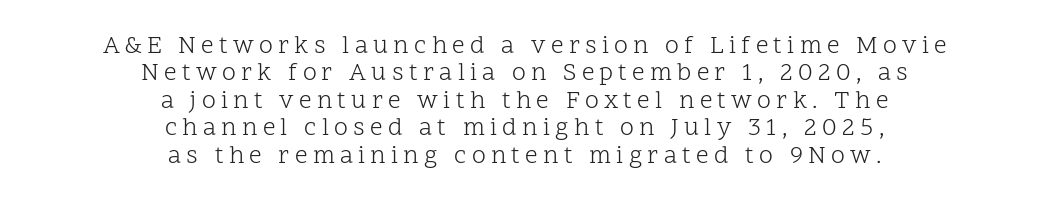
Q: Is the text bold? A: No.
Q: Is the text italic (slanted)? A: No, it is upright.
Q: Is the text underlined? A: No.
Q: How is the paragraph aligned? A: Centered.
Q: Is the spacing between letters normal or unusually wide? A: Unusually wide.
Q: Is the spacing between lines tight, normal or loose? A: Tight.
